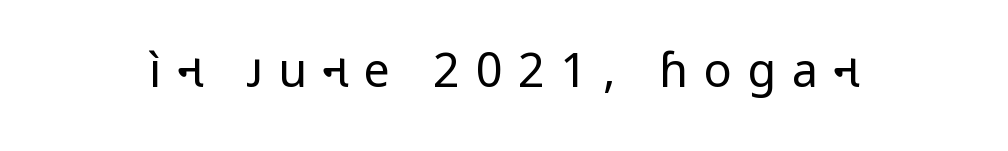
The image shows 47 px regular-weight, condensed sans-serif type, upright; set unusually wide letter spacing (+0.33 em), not underlined; low stroke contrast and a medium x-height.
